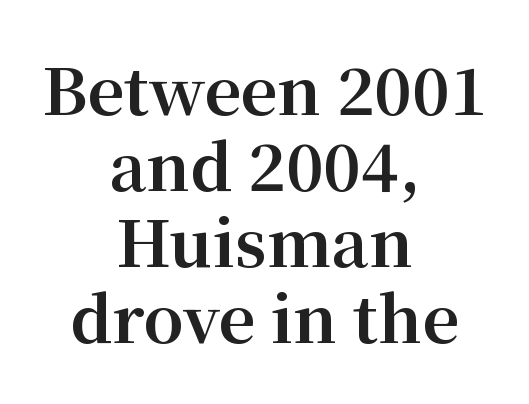
The image shows 64 px bold serif type, upright; set centered, line spacing 1.19x, normal letter spacing, not underlined; medium stroke contrast and a medium x-height.
